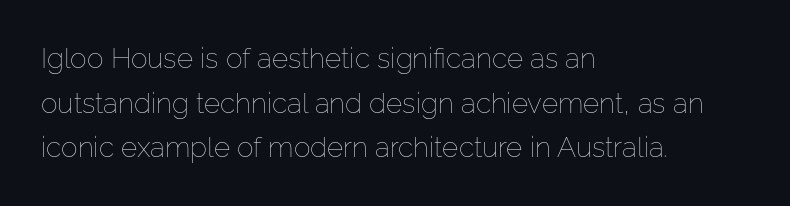
The image shows 28 px thin type, upright; set left-aligned, normal line spacing (1.59x), normal letter spacing, not underlined; low stroke contrast and a medium x-height.
